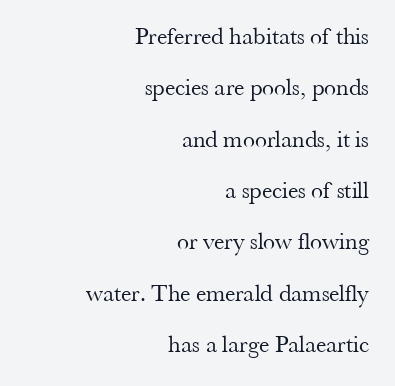
The image shows 24 px text type, upright; set right-aligned, loose line spacing (2.14x), normal letter spacing, not underlined.
